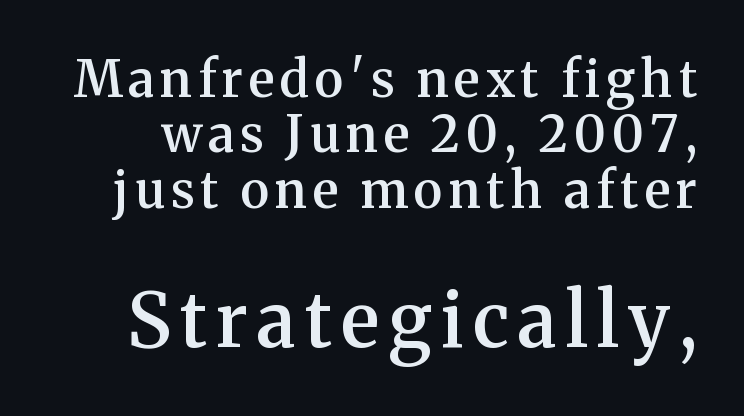
Q: Is the text bold? A: Semi-bold.
Q: Is the text italic (slanted)? A: No, it is upright.
Q: Is the typeface a serif or a sans-serif typeface? A: Serif.
Q: Is the text underlined? A: No.
Q: Is the spacing between lines tight, normal or loose? A: Tight.
Q: Which block of text is set in a larger size, the first (top) or the second (bottom)? A: The second (bottom) one.
Q: Width (condensed, normal, or wide)? A: Normal.
Q: Stroke contrast? A: Medium.
Q: x-height? A: Medium.
Q: Monospaced? A: No.
